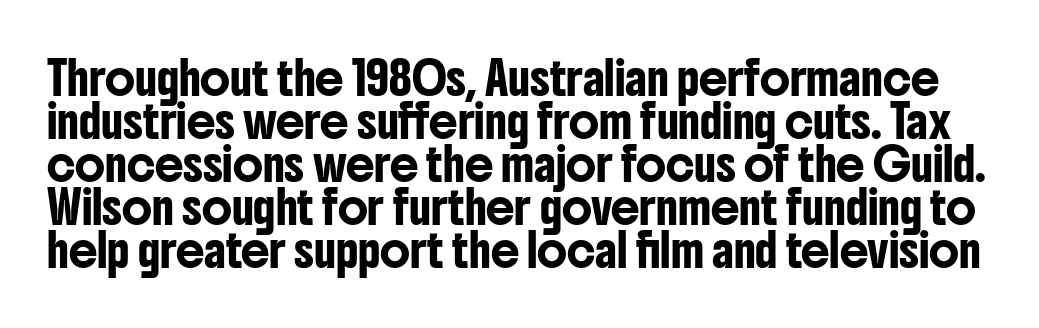
Q: Is the text italic (slanted)? A: No, it is upright.
Q: Is the typeface a serif or a sans-serif typeface? A: Sans-serif.
Q: Is the text underlined? A: No.
Q: Is the spacing between letters normal or unusually wide? A: Normal.
Q: Is the spacing between lines tight, normal or loose? A: Normal.
Q: Width (condensed, normal, or wide)? A: Condensed.
Q: Stroke contrast? A: Low.
Q: x-height? A: Medium.
Q: Monospaced? A: No.
